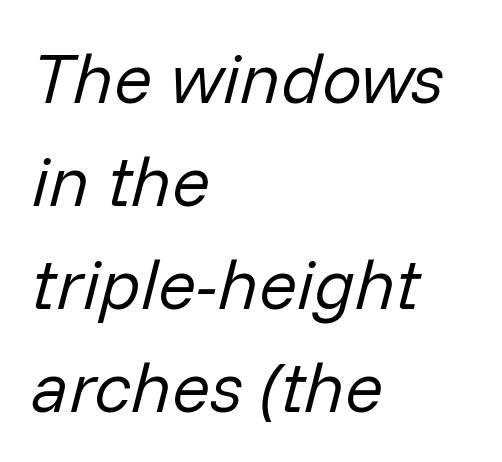
The block of text has a typical density, with ordinary space between rows. Glyph-to-glyph distance matches everyday printed text. Descenders are the only things crossing below the line. Each line starts at the same left margin while the right side varies.
